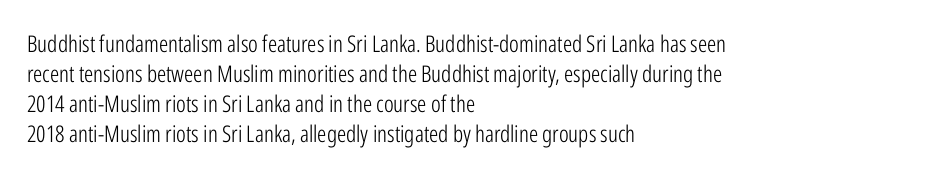
The image shows 23 px text type, upright; set left-aligned, normal line spacing (1.3x), normal letter spacing, not underlined.
